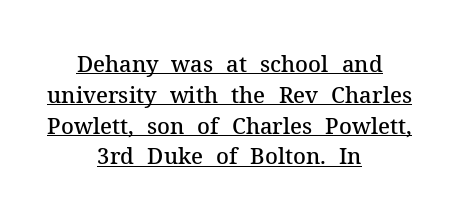
{"italic": "no", "bold": "semi", "underline": "yes", "align": "center", "line_spacing": "normal", "line_spacing_ratio": 1.4, "letter_spacing": "normal", "letter_spacing_em": 0.0, "glyph_px": 22}
